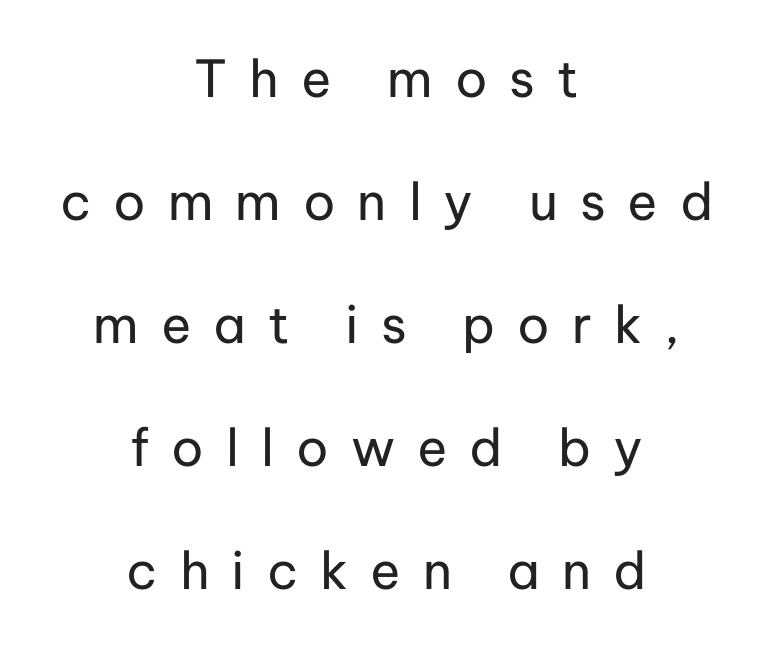
These lines stack symmetrically, like a column narrowing and widening about its center. Compared with typical body copy, the letter spacing here is much looser. Weight: not bold — regular or lighter. Compared with typical paragraphs, the rows here are farther apart.
